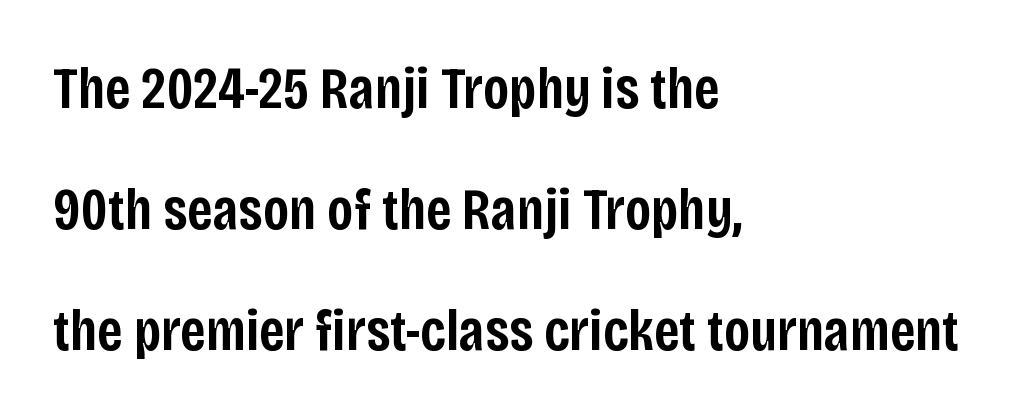
The image shows 59 px semibold, condensed sans-serif type, upright; set left-aligned, loose line spacing (2.05x), normal letter spacing, not underlined; low stroke contrast and a large x-height.
